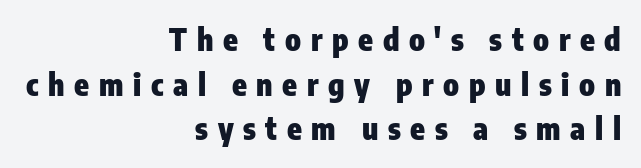
The image shows 30 px heavy, condensed sans-serif type, upright; set right-aligned, normal line spacing (1.49x), unusually wide letter spacing (+0.32 em), not underlined; low stroke contrast and a medium x-height.
